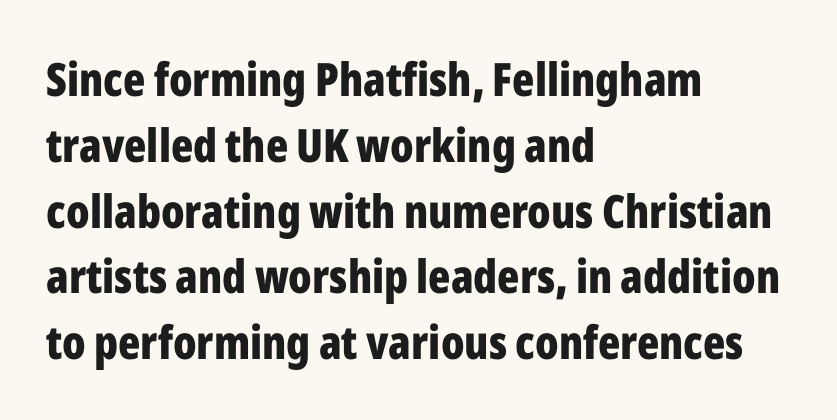
The image shows 46 px bold, condensed sans-serif type, upright; set left-aligned, normal line spacing (1.43x), normal letter spacing, not underlined; low stroke contrast and a medium x-height.
